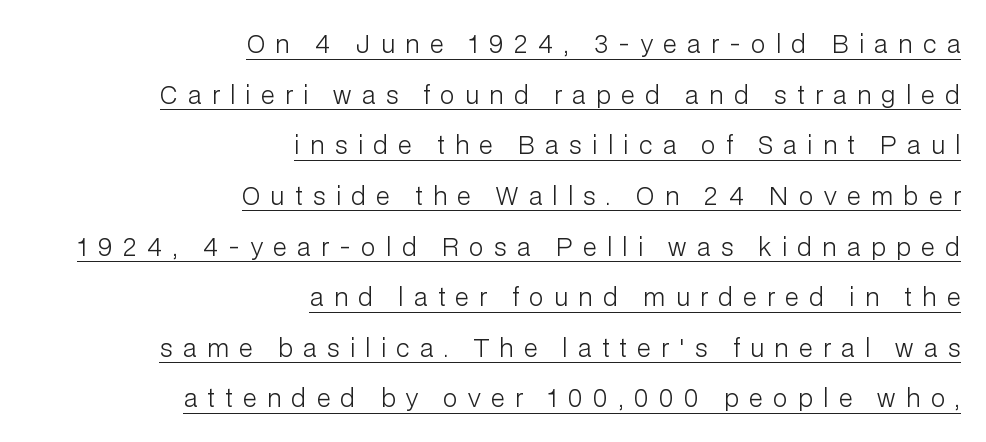
{"italic": "no", "bold": "no", "underline": "yes", "align": "right", "line_spacing": "loose", "line_spacing_ratio": 2.11, "letter_spacing": "wide", "letter_spacing_em": 0.44, "glyph_px": 24}
